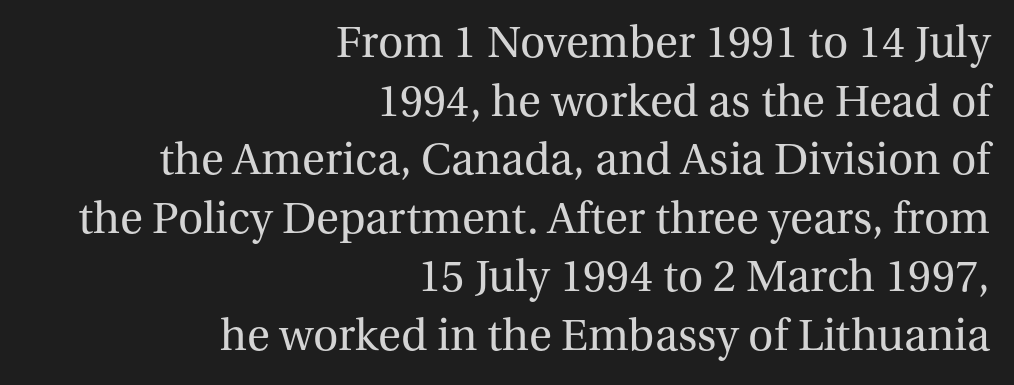
{"serif": "yes", "italic": "no", "bold": "no", "weight": "regular", "width": "normal", "stroke_contrast": "medium", "x_height": "medium", "monospaced": "no", "underline": "no", "align": "right", "line_spacing": "normal", "line_spacing_ratio": 1.33, "letter_spacing": "normal", "letter_spacing_em": 0.0, "glyph_px": 44}
